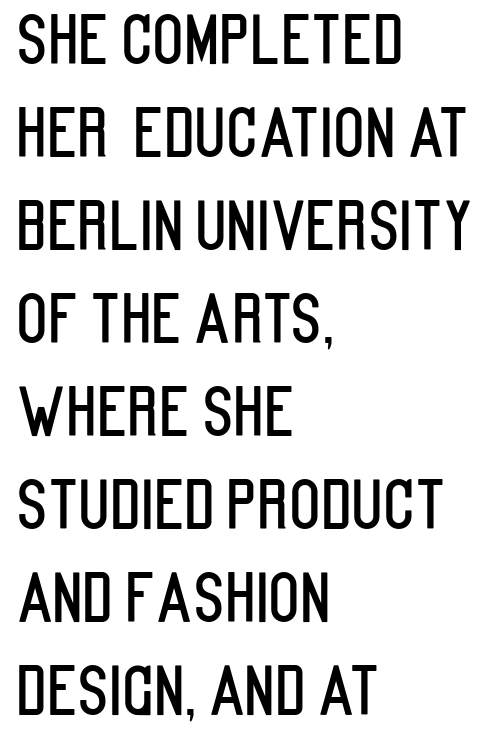
{"serif": "no", "italic": "no", "width": "condensed", "stroke_contrast": "low", "x_height": "large", "monospaced": "no", "underline": "no", "align": "left", "line_spacing": "normal", "line_spacing_ratio": 1.43, "letter_spacing": "normal", "letter_spacing_em": 0.0, "glyph_px": 65}
